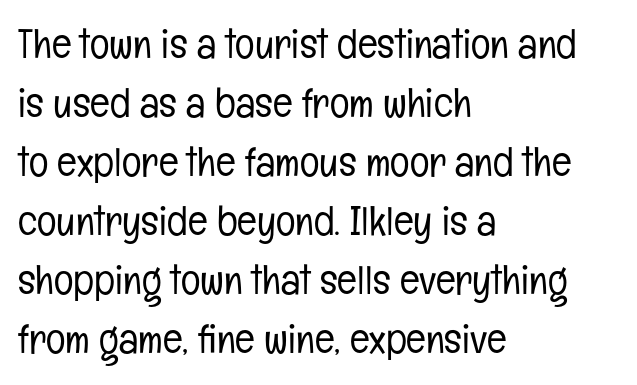
{"serif": "no", "italic": "no", "bold": "no", "weight": "light", "width": "condensed", "stroke_contrast": "low", "x_height": "medium", "monospaced": "no", "underline": "no", "align": "left", "line_spacing": "normal", "line_spacing_ratio": 1.44, "letter_spacing": "normal", "letter_spacing_em": 0.0, "glyph_px": 41}
